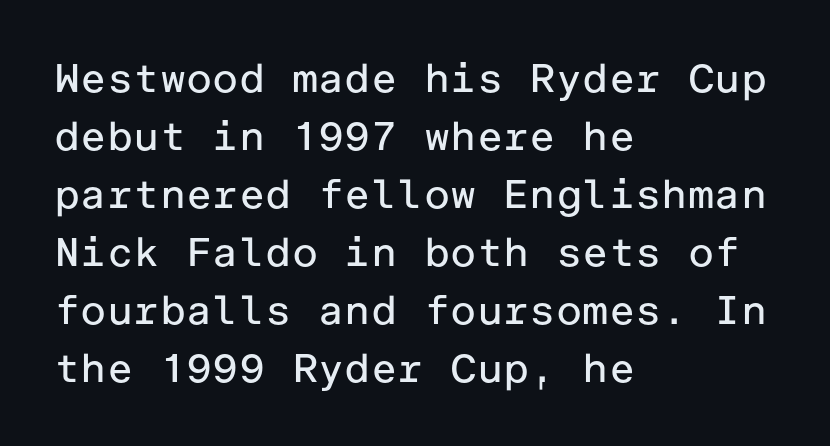
Q: Is the text bold? A: No.
Q: Is the text italic (slanted)? A: No, it is upright.
Q: Is the typeface a serif or a sans-serif typeface? A: Sans-serif.
Q: Is the text underlined? A: No.
Q: How is the paragraph aligned? A: Left-aligned.
Q: Is the spacing between letters normal or unusually wide? A: Normal.
Q: Is the spacing between lines tight, normal or loose? A: Normal.
Q: Width (condensed, normal, or wide)? A: Normal.
Q: Stroke contrast? A: Low.
Q: x-height? A: Medium.
